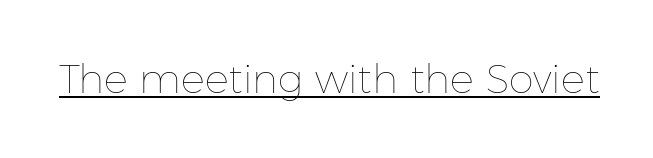
Nothing unusual about the tracking: characters are spaced as the font intends. This sample has the flowing, uneven cadence of proportional lettering. Ascenders rise straight up at ninety degrees. Each line of the rendering has a horizontal stroke beneath the glyphs. Letters have the restrained weight of plain body copy at most.
